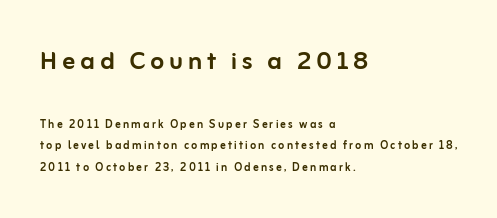
{"serif": "no", "italic": "no", "width": "normal", "stroke_contrast": "low", "x_height": "medium", "monospaced": "no", "underline": "no", "align": "left", "line_spacing": "normal", "line_spacing_ratio": 1.54, "larger_block": "first", "size_ratio": 2.29, "glyph_px": 32}
